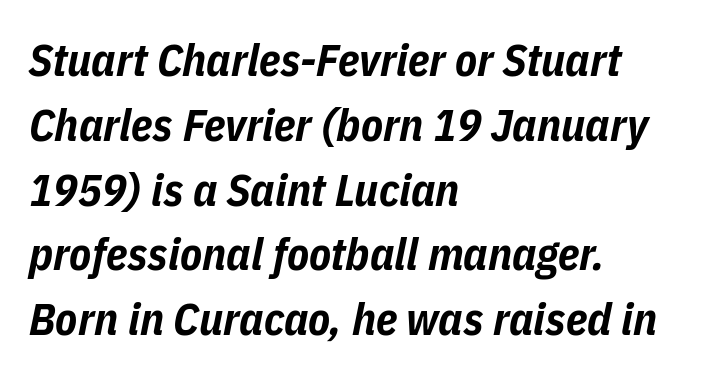
The image shows 45 px bold, condensed type, italic (leaning right); set left-aligned, normal line spacing (1.44x), normal letter spacing, not underlined; low stroke contrast and a medium x-height.
